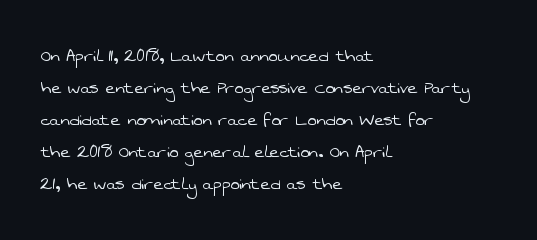
{"bold": "no", "underline": "no", "align": "left", "line_spacing": "normal", "line_spacing_ratio": 1.52, "letter_spacing": "normal", "letter_spacing_em": 0.0, "glyph_px": 21}
